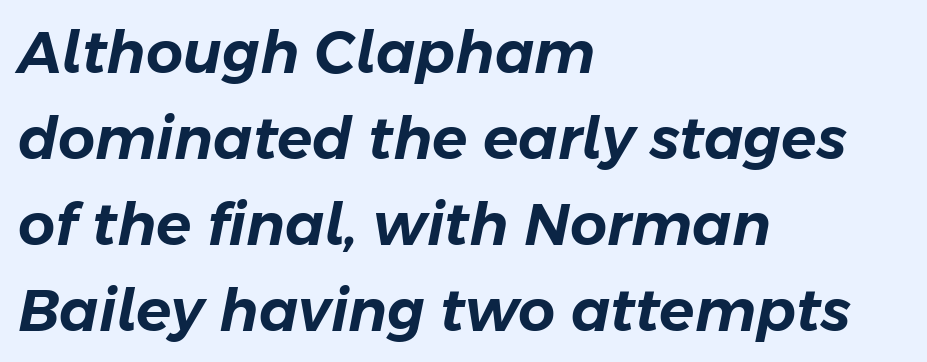
The image shows 58 px text type, italic (leaning right); set left-aligned, normal line spacing (1.48x), normal letter spacing, not underlined; low stroke contrast and a medium x-height.
